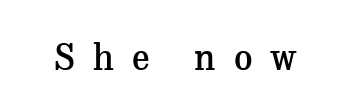
Little horizontal feet cap the strokes, marking this as serif type. Each letter keeps its own natural width here, so spacing adapts to shape. Loose tracking; the words dissolve into strings of separated letters. The space directly below the letters is spotless.
